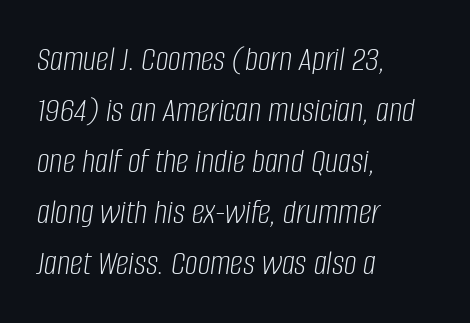
Q: Is the text bold? A: No.
Q: Is the text italic (slanted)? A: Yes, it leans right by about 8 degrees.
Q: Is the text underlined? A: No.
Q: How is the paragraph aligned? A: Left-aligned.
Q: Is the spacing between letters normal or unusually wide? A: Normal.
Q: Is the spacing between lines tight, normal or loose? A: Normal.
Q: Width (condensed, normal, or wide)? A: Condensed.
Q: Stroke contrast? A: Low.
Q: x-height? A: Large.
Q: Monospaced? A: No.
